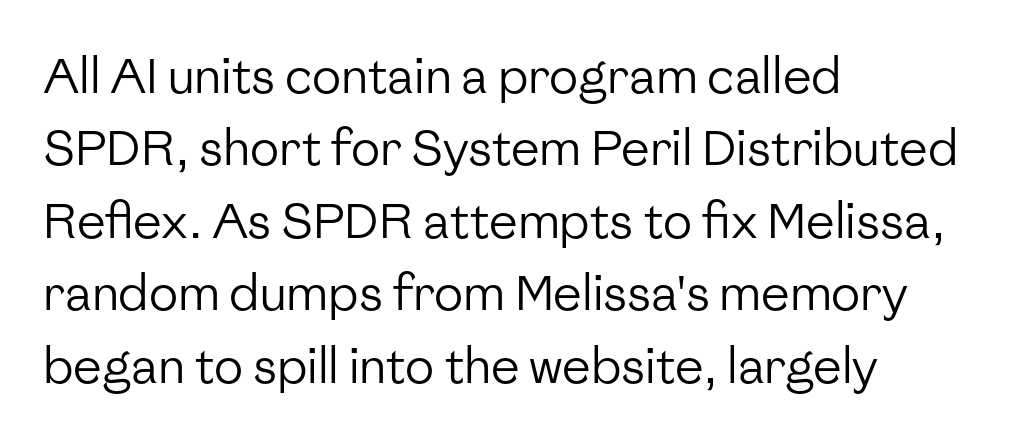
Stroke mass is kept to a normal reading level or below. This is the regular roman posture of the typeface. Leading: standard. Caption: standard tracking, unaltered. A classic flush-left, rag-right setting is used for this passage.
